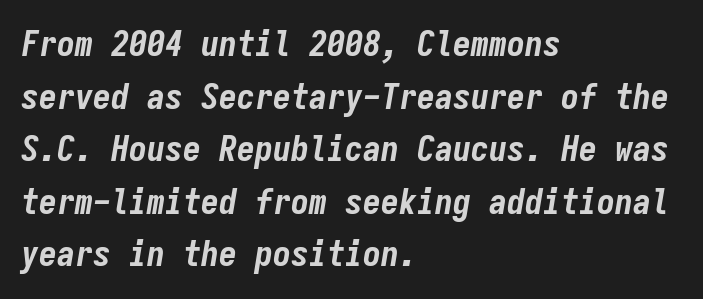
{"italic": "yes", "lean": "right", "slant_degrees": 9, "bold": "yes", "weight": "bold", "width": "condensed", "stroke_contrast": "low", "x_height": "medium", "monospaced": "yes", "underline": "no", "align": "left", "line_spacing": "normal", "line_spacing_ratio": 1.46, "letter_spacing": "normal", "letter_spacing_em": 0.0, "glyph_px": 36}
